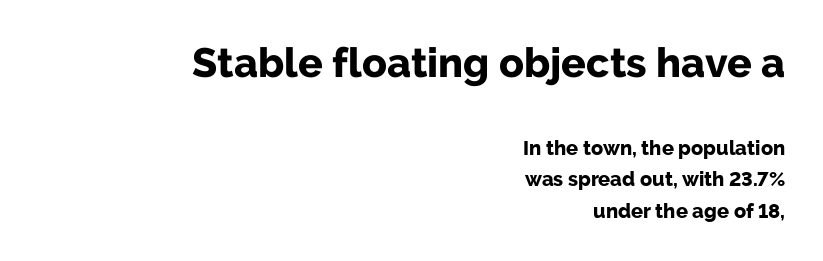
This sample uses a sans-serif face. You could not count columns in this text — the font is proportionally spaced. In terms of weight, the rendering is a true, heavy bold. The letters sit at their default tracking, neither squeezed nor spread. Vertically, the passage feels balanced, rows spaced as you'd expect. The letters in the upper block stand taller than those in the block below.
